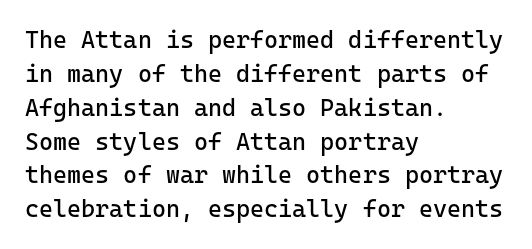
The image shows 24 px text type, upright; set left-aligned, normal line spacing (1.41x), normal letter spacing, not underlined.
